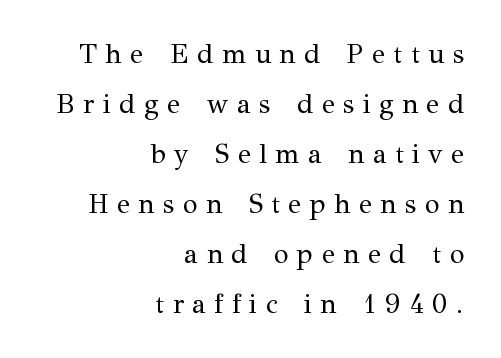
{"italic": "no", "bold": "no", "underline": "no", "align": "right", "line_spacing_ratio": 1.85, "letter_spacing": "wide", "letter_spacing_em": 0.32, "glyph_px": 27}
